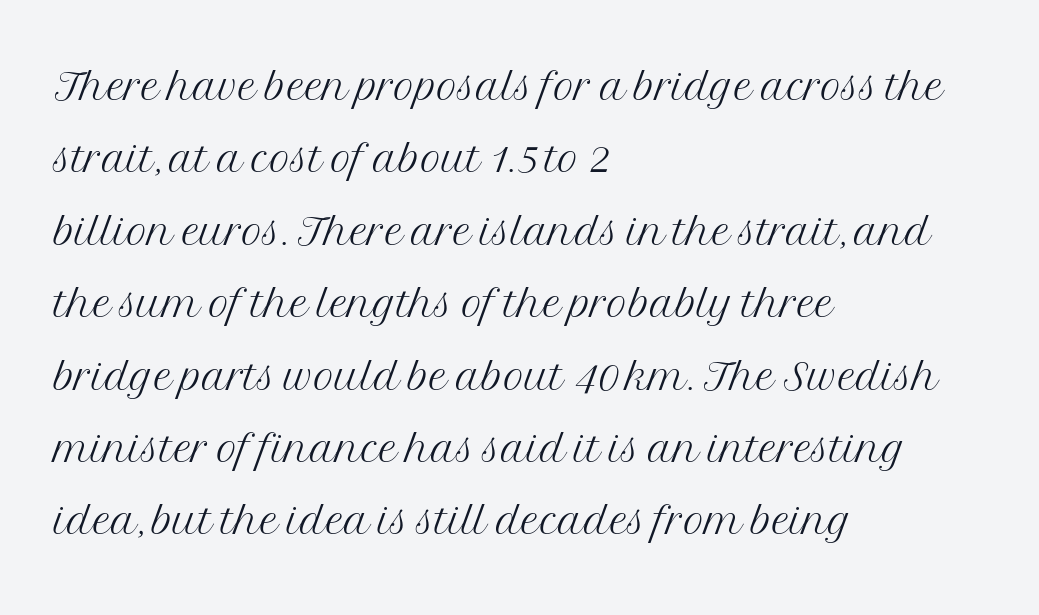
A classic flush-left, rag-right setting is used for this passage. The letters advance in unequal steps, a hallmark of proportional type. Counters stay open thanks to moderate or lighter strokes. The rows are spaced the way most documents space them. Glyph-to-glyph distance matches everyday printed text. The space directly below the letters is spotless.
